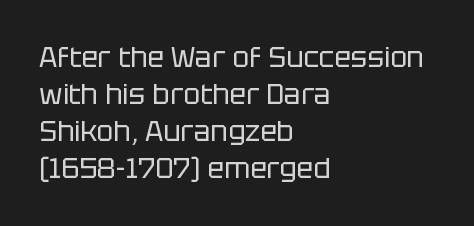
The rendering keeps characters at their native spacing. Rows of type keep a routine distance in the vertical direction. I'd call this a sans setting — the letters go barefoot. This reads as an unemphasized weight, regular at the heaviest. Each letter keeps its own natural width here, so spacing adapts to shape.
